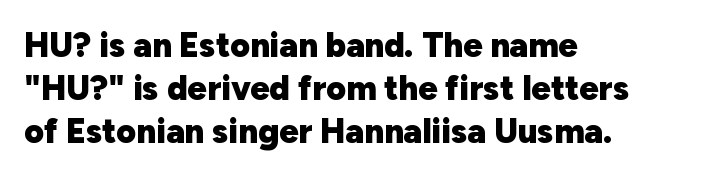
Q: Is the text bold? A: Yes.
Q: Is the text italic (slanted)? A: No, it is upright.
Q: Is the typeface a serif or a sans-serif typeface? A: Sans-serif.
Q: Is the text underlined? A: No.
Q: How is the paragraph aligned? A: Left-aligned.
Q: Is the spacing between letters normal or unusually wide? A: Normal.
Q: Is the spacing between lines tight, normal or loose? A: Normal.
Q: Width (condensed, normal, or wide)? A: Normal.
Q: Stroke contrast? A: Low.
Q: x-height? A: Medium.
Q: Monospaced? A: No.
